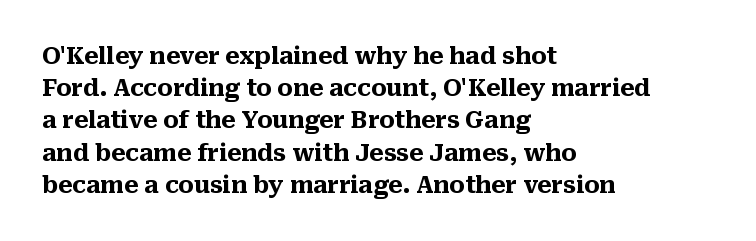
Teacher's note: observe the even left margin — that is flush-left alignment. Tracking here is standard; glyphs follow each other at the usual distance. Horizontal bands of white between lines are of average thickness. Is the type bold? Yes — the strokes are clearly thick and heavy. This is the regular roman posture of the typeface.
